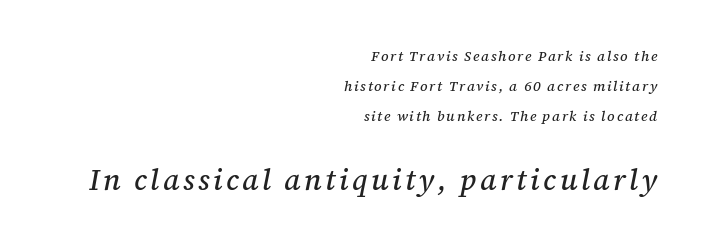
Q: Is the text italic (slanted)? A: Yes, it leans right by about 12 degrees.
Q: Is the typeface a serif or a sans-serif typeface? A: Serif.
Q: Is the text underlined? A: No.
Q: How is the paragraph aligned? A: Right-aligned.
Q: Is the spacing between lines tight, normal or loose? A: Loose.
Q: Which block of text is set in a larger size, the first (top) or the second (bottom)? A: The second (bottom) one.
Q: Width (condensed, normal, or wide)? A: Normal.
Q: Stroke contrast? A: Medium.
Q: x-height? A: Medium.
Q: Monospaced? A: No.
